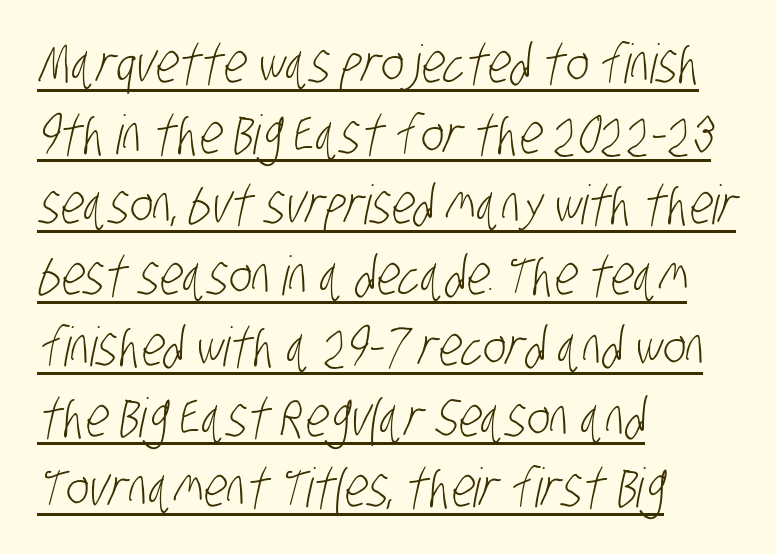
The image shows 54 px light, condensed sans-serif type; set left-aligned, normal line spacing (1.31x), normal letter spacing, underlined; low stroke contrast and a large x-height.
